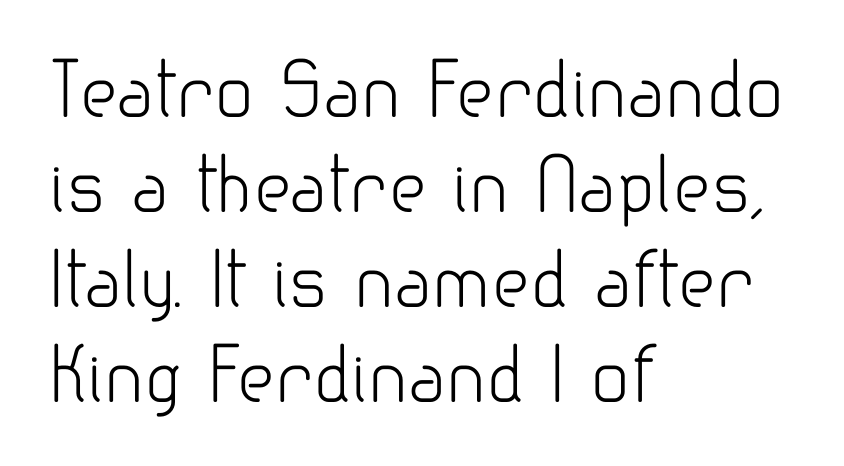
Q: Is the text bold? A: No.
Q: Is the text italic (slanted)? A: No, it is upright.
Q: Is the typeface a serif or a sans-serif typeface? A: Sans-serif.
Q: Is the text underlined? A: No.
Q: How is the paragraph aligned? A: Left-aligned.
Q: Is the spacing between letters normal or unusually wide? A: Normal.
Q: Is the spacing between lines tight, normal or loose? A: Normal.
Q: Width (condensed, normal, or wide)? A: Normal.
Q: Stroke contrast? A: Low.
Q: x-height? A: Small.
Q: Monospaced? A: No.
